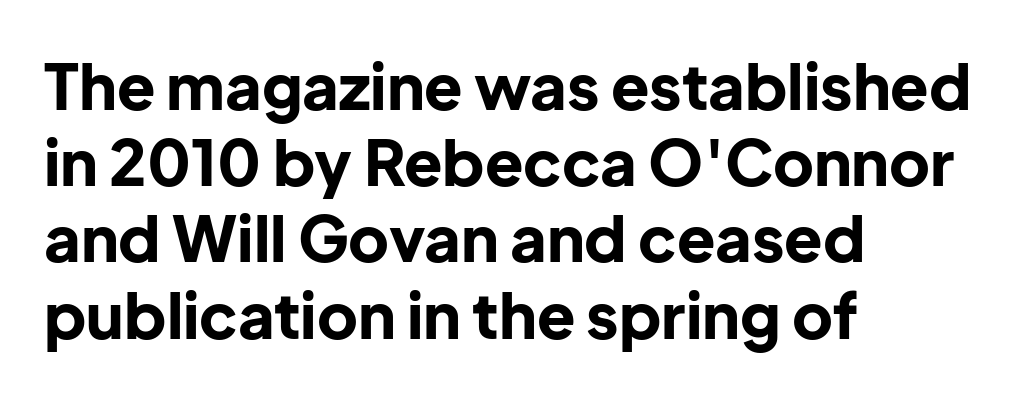
The gap between lines stays unmarked. Posture: upright roman. Inter-character spacing is left at the font's built-in metrics. You can tell from the bare stems that sans-serif type was used. Is the type bold? Yes — the strokes are clearly thick and heavy.
